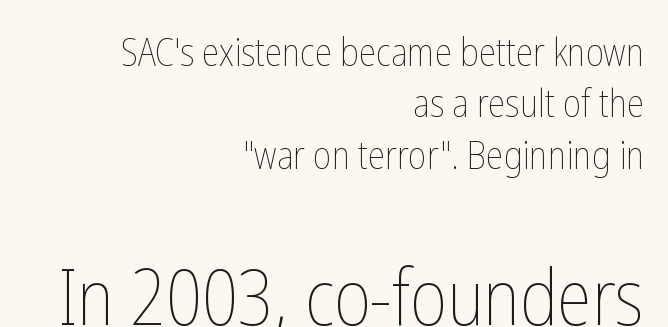
Q: Is the text bold? A: No.
Q: Is the text italic (slanted)? A: No, it is upright.
Q: Is the text underlined? A: No.
Q: How is the paragraph aligned? A: Right-aligned.
Q: Is the spacing between letters normal or unusually wide? A: Normal.
Q: Is the spacing between lines tight, normal or loose? A: Normal.
Q: Which block of text is set in a larger size, the first (top) or the second (bottom)? A: The second (bottom) one.
Q: Width (condensed, normal, or wide)? A: Condensed.
Q: Stroke contrast? A: Low.
Q: x-height? A: Medium.
Q: Monospaced? A: No.
